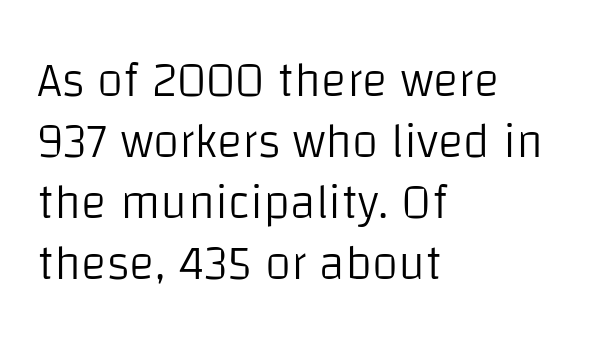
Q: Is the text bold? A: No.
Q: Is the text italic (slanted)? A: No, it is upright.
Q: Is the typeface a serif or a sans-serif typeface? A: Sans-serif.
Q: Is the text underlined? A: No.
Q: How is the paragraph aligned? A: Left-aligned.
Q: Is the spacing between letters normal or unusually wide? A: Normal.
Q: Is the spacing between lines tight, normal or loose? A: Normal.
Q: Width (condensed, normal, or wide)? A: Normal.
Q: Stroke contrast? A: Low.
Q: x-height? A: Large.
Q: Monospaced? A: No.
